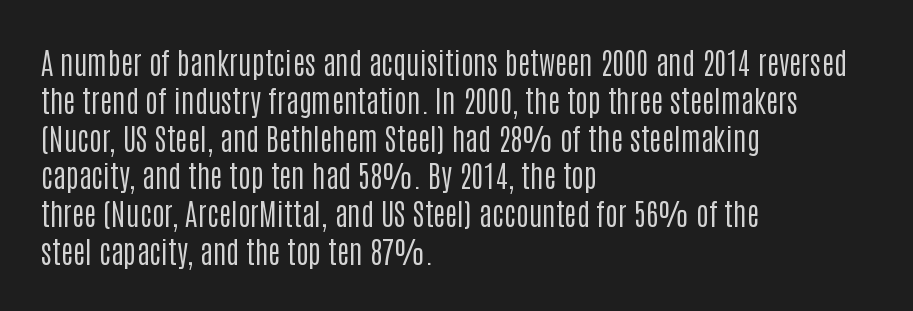
The image shows 30 px regular-weight, condensed sans-serif type, upright; set left-aligned, normal line spacing (1.26x), normal letter spacing, not underlined; low stroke contrast and a large x-height.
